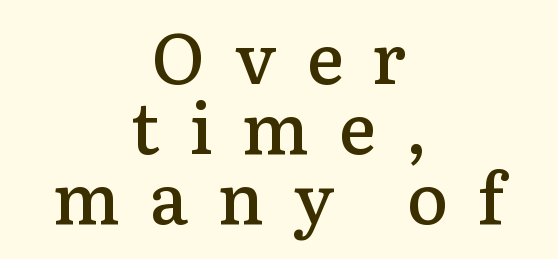
Q: Is the text bold? A: Semi-bold.
Q: Is the text italic (slanted)? A: No, it is upright.
Q: Is the typeface a serif or a sans-serif typeface? A: Serif.
Q: Is the text underlined? A: No.
Q: How is the paragraph aligned? A: Centered.
Q: Is the spacing between letters normal or unusually wide? A: Unusually wide.
Q: Is the spacing between lines tight, normal or loose? A: Tight.
Q: Width (condensed, normal, or wide)? A: Normal.
Q: Stroke contrast? A: Low.
Q: x-height? A: Medium.
Q: Monospaced? A: No.
